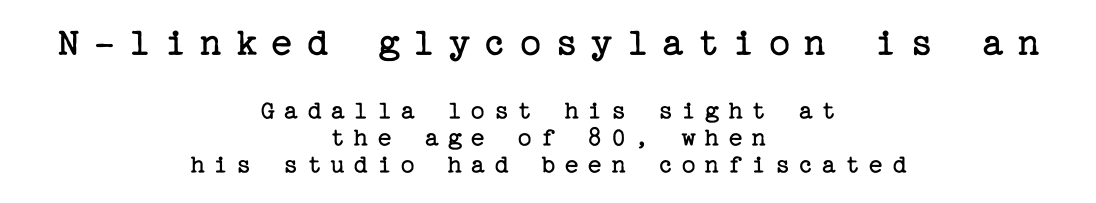
Yep, those are serifs on the letters. This sample is center-justified, so both line endings float freely. In terms of letterspacing, this is a distinctly airy, spread setting. Summary of weight: not heavy and not bold. The lettering stays uniformly vertical, giving the passage a roman look.
